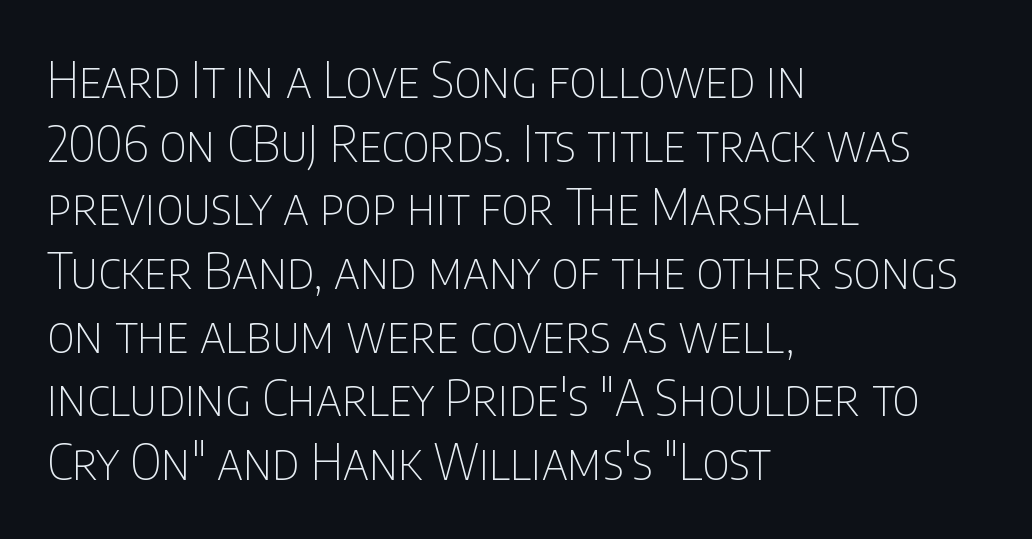
Every row of glyphs begins at an identical x-position on the left. What kind of face is this? One without serifs — a sans. A typesetter would call this proportional, since set widths differ per character. In terms of posture, this sample is upright.
